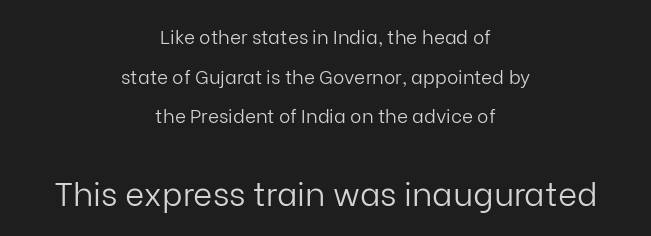
Q: Is the text bold? A: No.
Q: Is the text italic (slanted)? A: No, it is upright.
Q: Is the typeface a serif or a sans-serif typeface? A: Sans-serif.
Q: Is the text underlined? A: No.
Q: How is the paragraph aligned? A: Centered.
Q: Is the spacing between letters normal or unusually wide? A: Normal.
Q: Is the spacing between lines tight, normal or loose? A: Loose.
Q: Which block of text is set in a larger size, the first (top) or the second (bottom)? A: The second (bottom) one.
Q: Width (condensed, normal, or wide)? A: Normal.
Q: Stroke contrast? A: Low.
Q: x-height? A: Medium.
Q: Monospaced? A: No.
